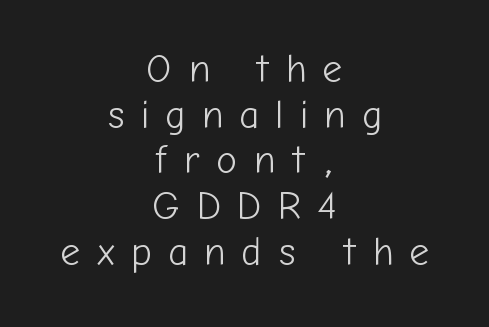
{"serif": "no", "italic": "no", "bold": "no", "weight": "light", "width": "normal", "stroke_contrast": "low", "x_height": "medium", "monospaced": "no", "underline": "no", "align": "center", "line_spacing_ratio": 1.17, "letter_spacing": "wide", "letter_spacing_em": 0.42, "glyph_px": 39}
